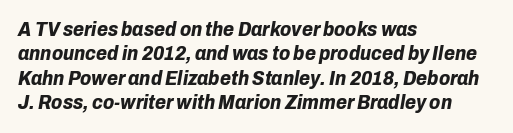
The image shows 20 px bold type, italic (leaning right); set left-aligned, line spacing 1.22x, normal letter spacing, not underlined.
